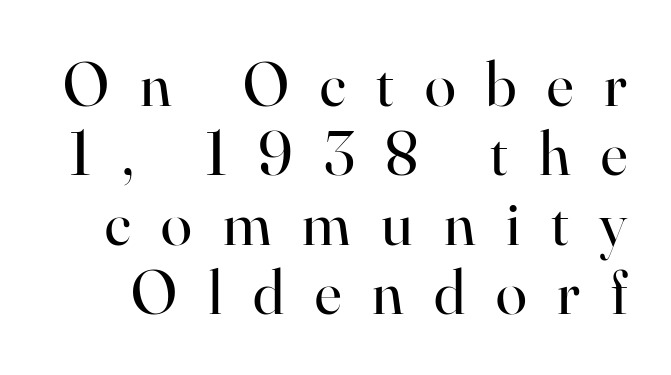
{"serif": "yes", "italic": "no", "bold": "no", "weight": "regular", "width": "normal", "stroke_contrast": "high", "x_height": "small", "monospaced": "no", "underline": "no", "line_spacing": "tight", "line_spacing_ratio": 1.1, "letter_spacing": "wide", "letter_spacing_em": 0.49, "glyph_px": 63}
